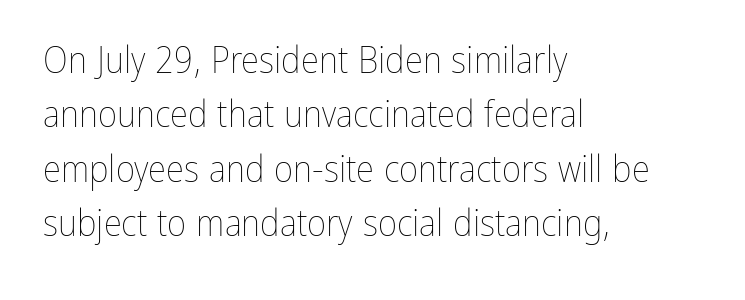
The image shows 37 px thin, condensed type, upright; set left-aligned, normal line spacing (1.47x), normal letter spacing, not underlined; low stroke contrast and a medium x-height.
